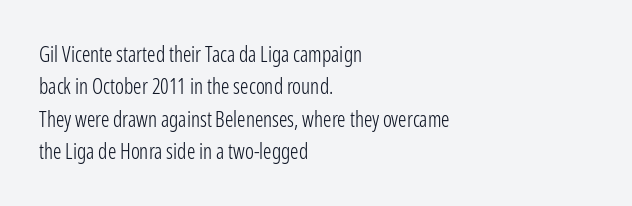
Words float on clear page, feet unadorned. Letters have the restrained weight of plain body copy at most. Horizontal alignment here is leftward, the default for most running prose. Whoever set this chose a conventional vertical rhythm. This sample uses an upright cut, with every glyph sitting square on the baseline.
